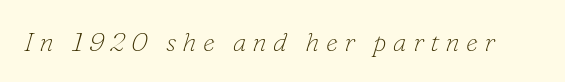
Q: Is the text bold? A: No.
Q: Is the text italic (slanted)? A: Yes, it leans right by about 16 degrees.
Q: Is the text underlined? A: No.
Q: Is the spacing between letters normal or unusually wide? A: Unusually wide.
